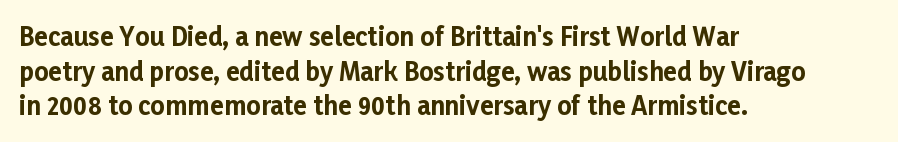
The image shows 25 px bold type, upright; set left-aligned, normal line spacing (1.39x), normal letter spacing, not underlined.
